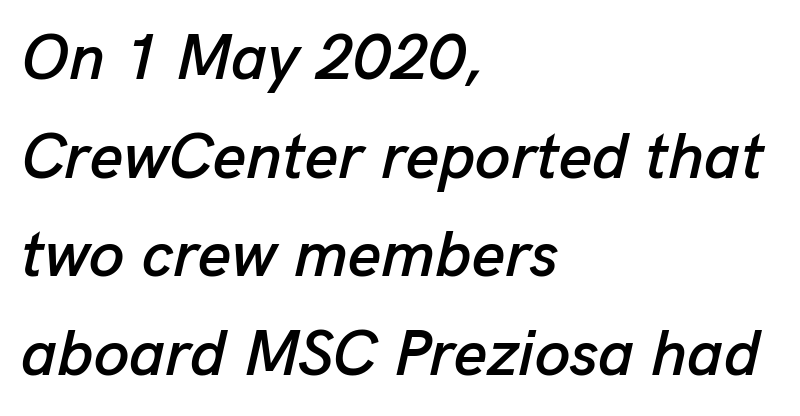
Q: Is the text italic (slanted)? A: Yes, it leans right by about 13 degrees.
Q: Is the text underlined? A: No.
Q: How is the paragraph aligned? A: Left-aligned.
Q: Is the spacing between letters normal or unusually wide? A: Normal.
Q: Is the spacing between lines tight, normal or loose? A: Normal.
Q: Width (condensed, normal, or wide)? A: Normal.
Q: Stroke contrast? A: Low.
Q: x-height? A: Medium.
Q: Monospaced? A: No.
